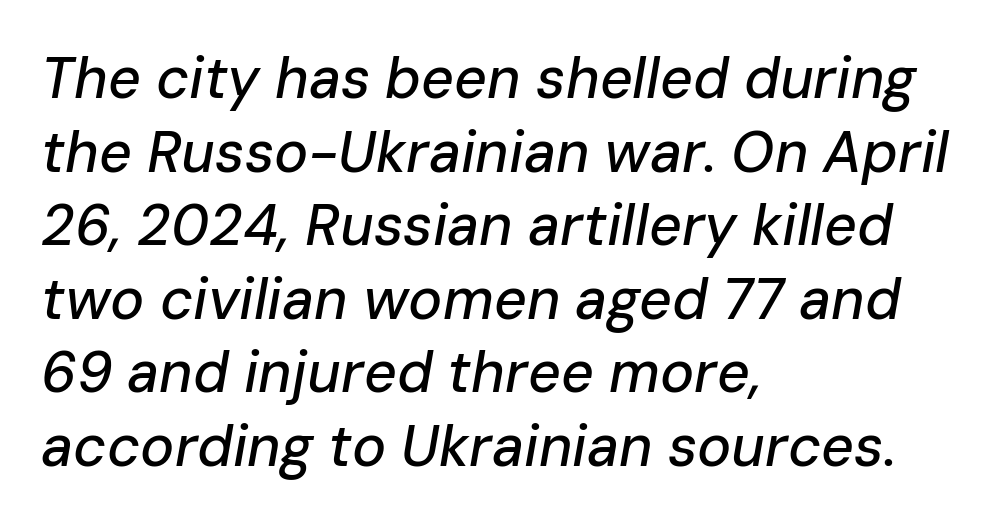
The image shows 57 px text type, italic (leaning right); set left-aligned, normal line spacing (1.29x), normal letter spacing, not underlined; low stroke contrast and a medium x-height.
